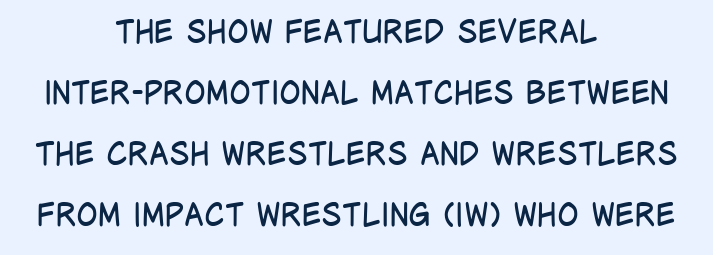
To sum up the face: it is a sans, with no serifs. Vertical strokes here are truly vertical. Spacing verdict: proportional, widths tailored to each character. Lines of text with bare space underneath. The rendering keeps characters at their native spacing. Letters have the restrained weight of plain body copy at most.
